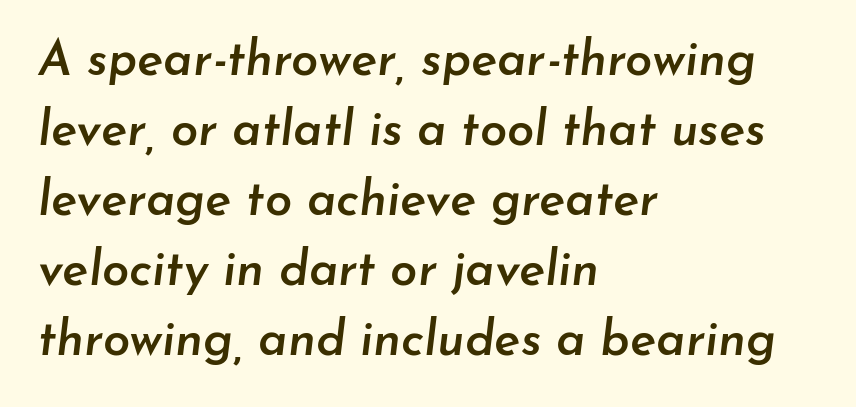
Students, note that the glyphs here touch the page at normal intervals. There's an unmistakable incline to the writing here. Set as a demibold, roughly 600 on the weight scale. The space directly below the letters is spotless. Character widths vary here, with narrow letters taking less room than wide ones.
